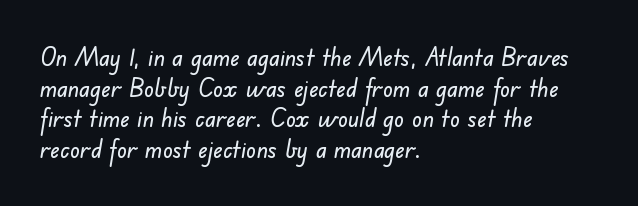
These lines keep a tight, regular rhythm from letter to letter. Only glyphs here, with clear space below each row. All the whitespace from short lines collects on the right.
